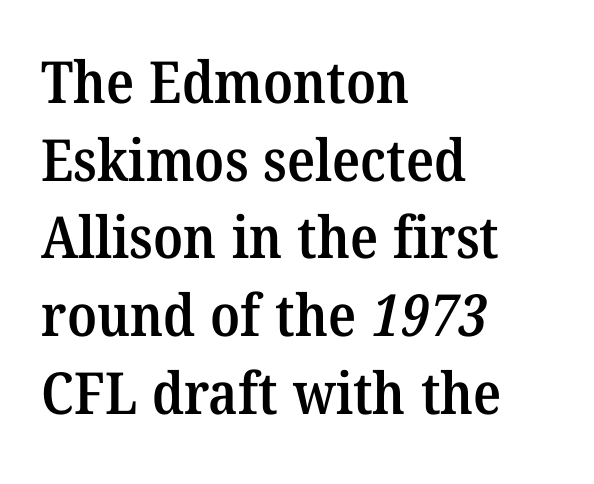
{"serif": "yes", "bold": "semi", "weight": "semibold", "width": "normal", "stroke_contrast": "medium", "x_height": "medium", "monospaced": "no", "underline": "no", "align": "left", "line_spacing": "normal", "line_spacing_ratio": 1.34, "letter_spacing": "normal", "letter_spacing_em": 0.0, "glyph_px": 58}
